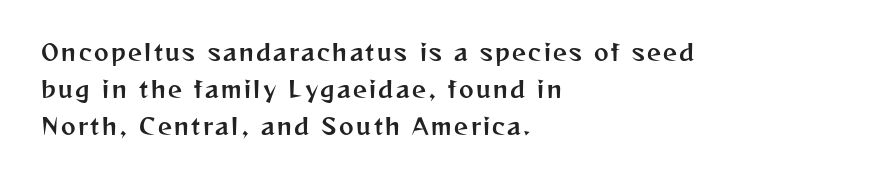
{"italic": "no", "underline": "no", "align": "left", "line_spacing": "normal", "line_spacing_ratio": 1.69, "glyph_px": 22}
